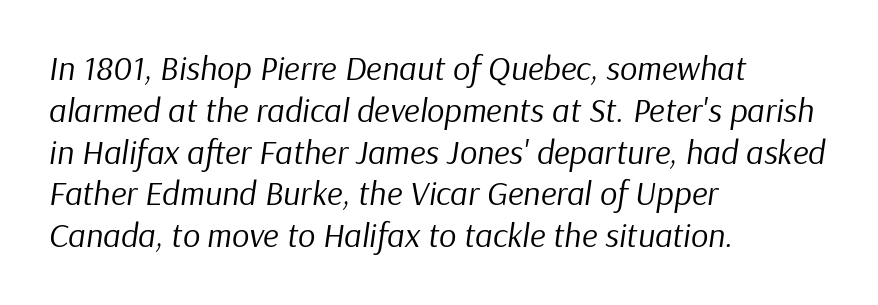
Q: Is the text bold? A: No.
Q: Is the text italic (slanted)? A: Yes, it leans right by about 9 degrees.
Q: Is the text underlined? A: No.
Q: How is the paragraph aligned? A: Left-aligned.
Q: Is the spacing between letters normal or unusually wide? A: Normal.
Q: Width (condensed, normal, or wide)? A: Normal.
Q: Stroke contrast? A: Low.
Q: x-height? A: Medium.
Q: Monospaced? A: No.
